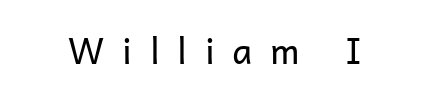
The image shows 36 px regular-weight sans-serif type, upright; set unusually wide letter spacing (+0.49 em), not underlined; low stroke contrast and a medium x-height.
